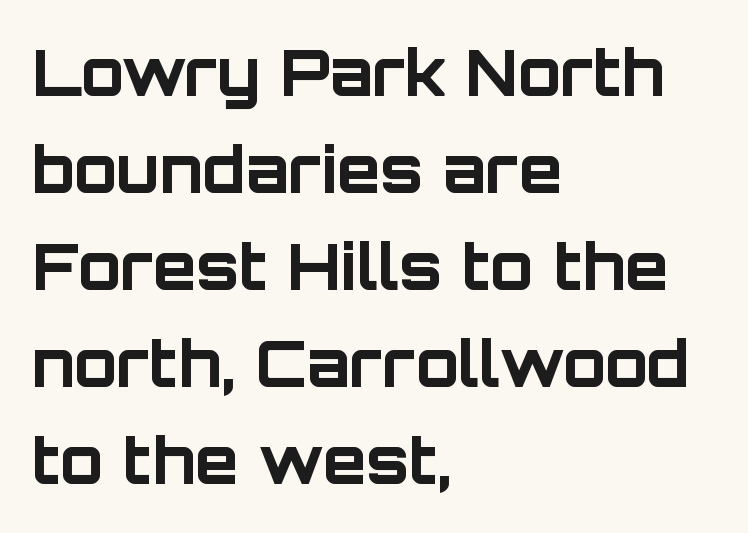
{"serif": "no", "italic": "no", "bold": "yes", "weight": "bold", "width": "normal", "stroke_contrast": "low", "x_height": "large", "monospaced": "no", "underline": "no", "align": "left", "line_spacing": "normal", "line_spacing_ratio": 1.54, "letter_spacing": "normal", "letter_spacing_em": 0.0, "glyph_px": 63}
